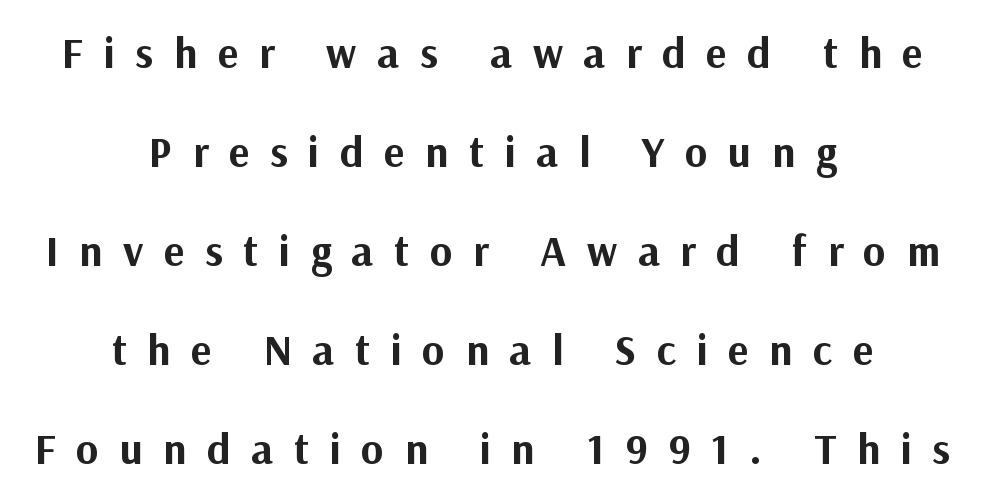
The image shows 43 px bold sans-serif type, upright; set centered, loose line spacing (2.3x), unusually wide letter spacing (+0.48 em), not underlined; medium stroke contrast and a medium x-height.
